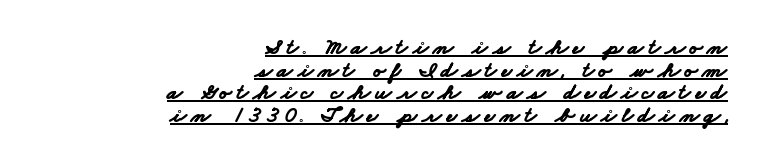
Check the space under the baseline: a stroke is drawn there. Tightly led — the rows are bunched. Each line ends at the same right margin while the left side varies. As a designer I'd log this as weight 700, bold.
